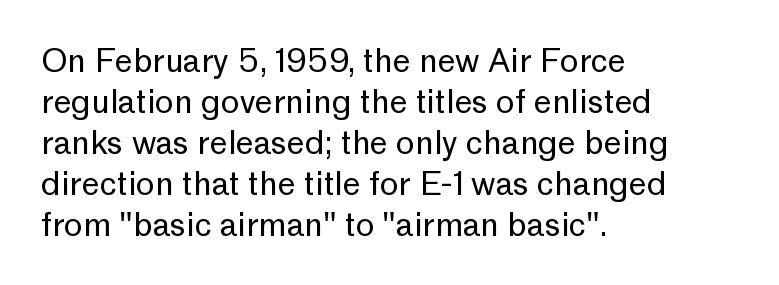
Q: Is the text bold? A: No.
Q: Is the text italic (slanted)? A: No, it is upright.
Q: Is the typeface a serif or a sans-serif typeface? A: Sans-serif.
Q: Is the text underlined? A: No.
Q: How is the paragraph aligned? A: Left-aligned.
Q: Is the spacing between letters normal or unusually wide? A: Normal.
Q: Is the spacing between lines tight, normal or loose? A: Normal.
Q: Width (condensed, normal, or wide)? A: Normal.
Q: Stroke contrast? A: Low.
Q: x-height? A: Medium.
Q: Monospaced? A: No.
